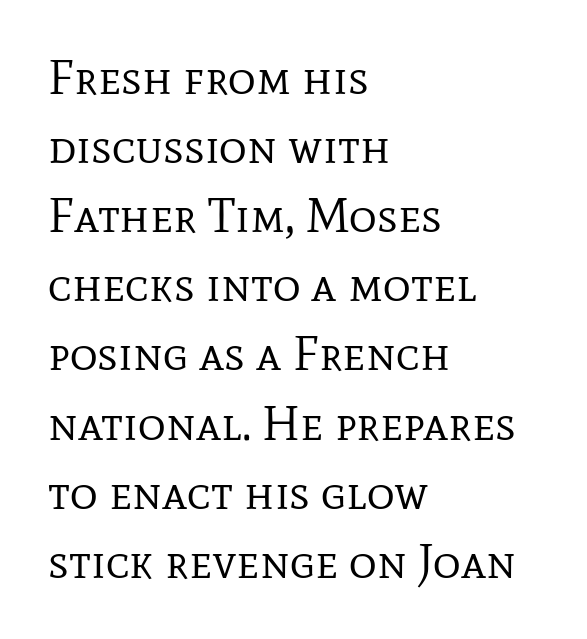
{"serif": "yes", "italic": "no", "bold": "no", "weight": "regular", "width": "normal", "stroke_contrast": "low", "x_height": "medium", "monospaced": "no", "underline": "no", "align": "left", "line_spacing": "normal", "line_spacing_ratio": 1.44, "letter_spacing": "normal", "letter_spacing_em": 0.0, "glyph_px": 48}
